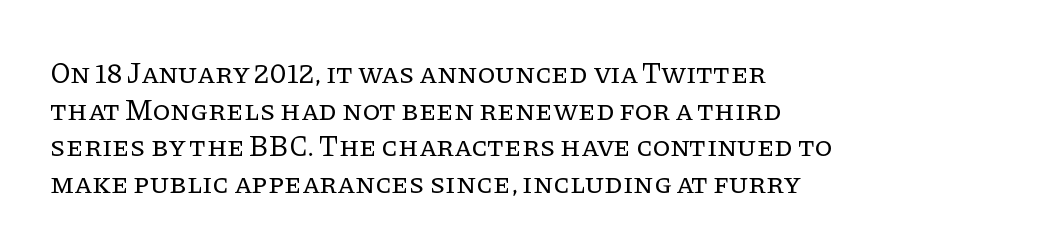
The image shows 29 px regular-weight serif type, upright; set left-aligned, normal line spacing (1.26x), normal letter spacing, not underlined; low stroke contrast and a large x-height.
